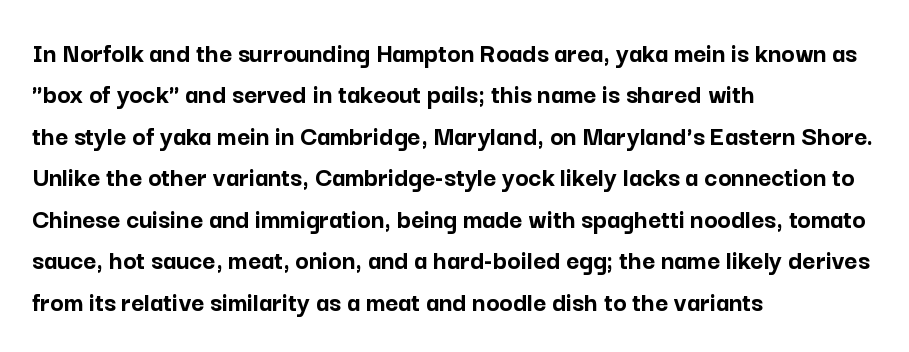
The image shows 28 px semibold sans-serif type, upright; set left-aligned, normal line spacing (1.48x), normal letter spacing, not underlined; low stroke contrast and a medium x-height.
